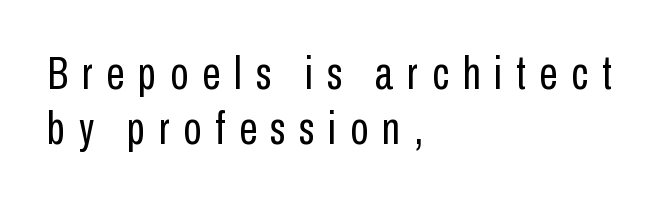
Glance below the letters and you will spot only blank space. Short note: letters widely spaced. Are there feet on the stems? There aren't — it's a sans. Ascenders rise straight up at ninety degrees.
